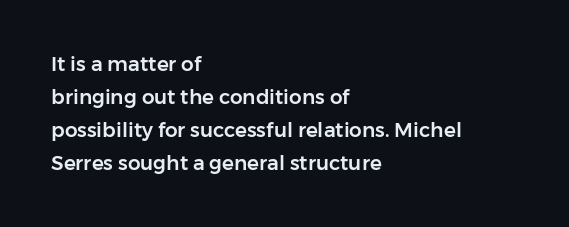
{"italic": "no", "underline": "no", "align": "left", "line_spacing": "normal", "line_spacing_ratio": 1.65, "letter_spacing": "normal", "letter_spacing_em": 0.0, "glyph_px": 20}
